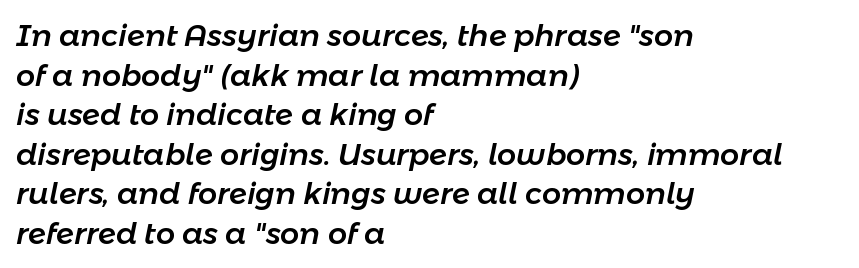
Q: Is the text italic (slanted)? A: Yes, it leans right by about 11 degrees.
Q: Is the text underlined? A: No.
Q: How is the paragraph aligned? A: Left-aligned.
Q: Is the spacing between letters normal or unusually wide? A: Normal.
Q: Is the spacing between lines tight, normal or loose? A: Normal.
Q: Width (condensed, normal, or wide)? A: Normal.
Q: Stroke contrast? A: Low.
Q: x-height? A: Medium.
Q: Monospaced? A: No.
